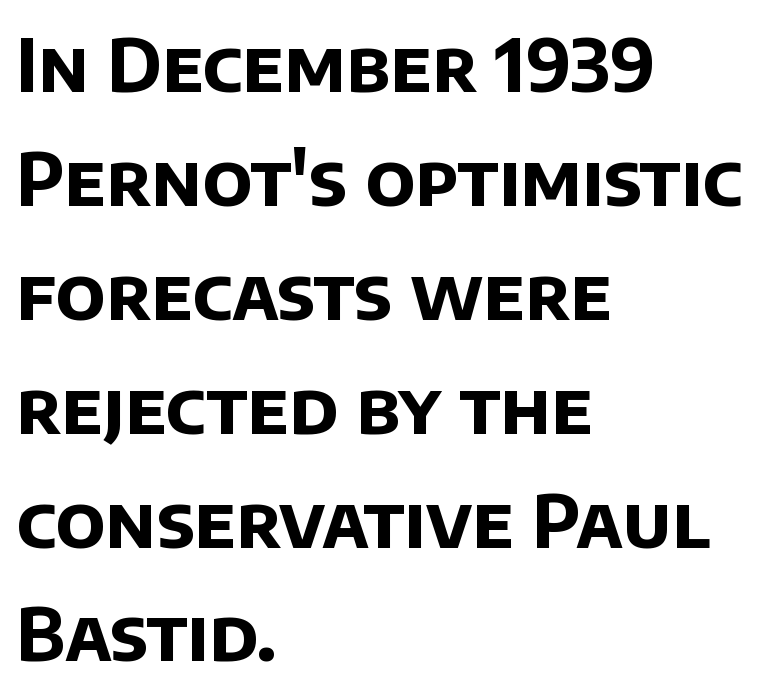
{"serif": "no", "bold": "yes", "weight": "bold", "width": "normal", "stroke_contrast": "low", "x_height": "large", "monospaced": "no", "underline": "no", "align": "left", "line_spacing": "normal", "line_spacing_ratio": 1.56, "letter_spacing": "normal", "letter_spacing_em": 0.0, "glyph_px": 73}
